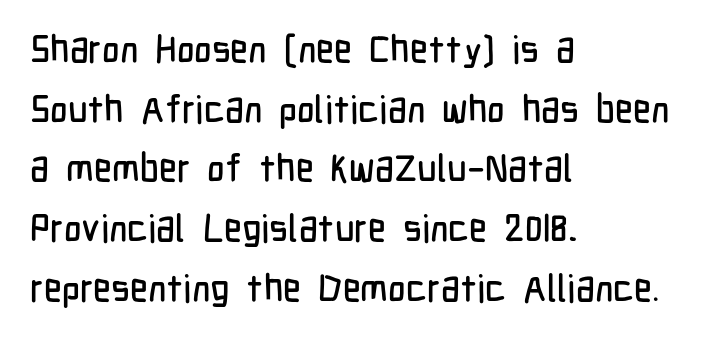
Classification — sans serif. The glyphs are unaccompanied by any horizontal stroke below them. Varying glyph widths throughout — classic text-font behaviour. Leading matches the norm, producing a regular column. Between one letter and the next there's only the usual sliver of space. Visually the block forms a straight wall on the left and a jagged coastline on the right.
